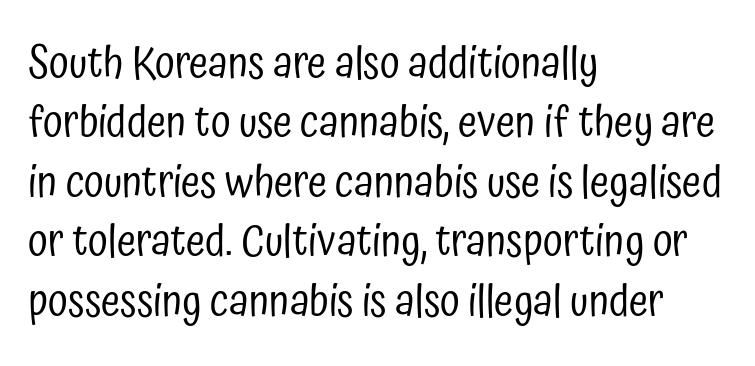
{"serif": "no", "italic": "no", "bold": "no", "weight": "regular", "width": "condensed", "stroke_contrast": "low", "x_height": "medium", "monospaced": "no", "underline": "no", "align": "left", "line_spacing": "normal", "line_spacing_ratio": 1.35, "letter_spacing": "normal", "letter_spacing_em": 0.0, "glyph_px": 44}
